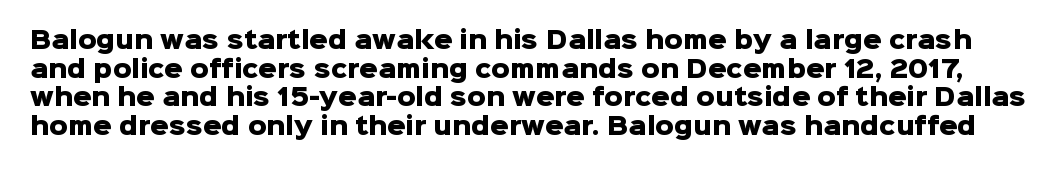
{"italic": "no", "bold": "yes", "underline": "no", "line_spacing_ratio": 1.24, "letter_spacing": "normal", "letter_spacing_em": 0.0, "glyph_px": 23}
